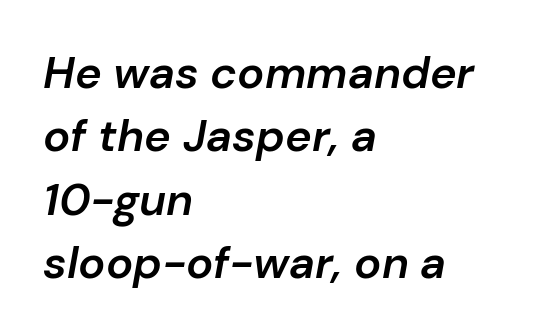
Q: Is the text bold? A: Semi-bold.
Q: Is the text italic (slanted)? A: Yes, it leans right by about 10 degrees.
Q: Is the text underlined? A: No.
Q: How is the paragraph aligned? A: Left-aligned.
Q: Is the spacing between letters normal or unusually wide? A: Normal.
Q: Is the spacing between lines tight, normal or loose? A: Normal.
Q: Width (condensed, normal, or wide)? A: Normal.
Q: Stroke contrast? A: Low.
Q: x-height? A: Medium.
Q: Monospaced? A: No.
